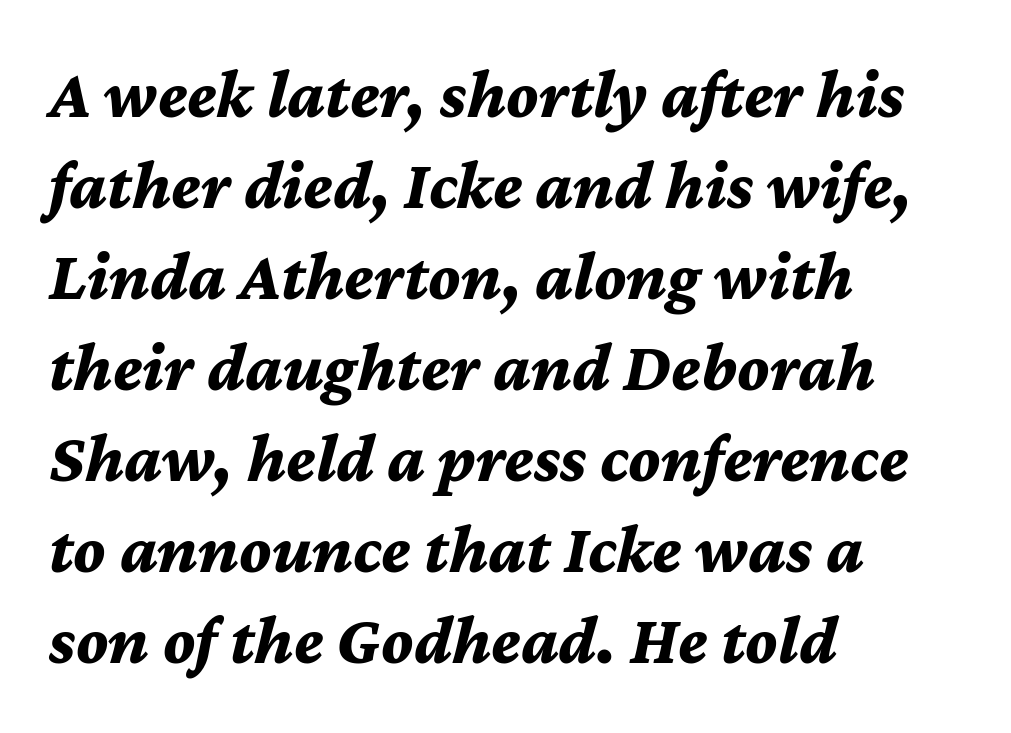
The image shows 69 px bold type, italic (leaning right); set left-aligned, normal line spacing (1.32x), normal letter spacing, not underlined; medium stroke contrast and a medium x-height.
